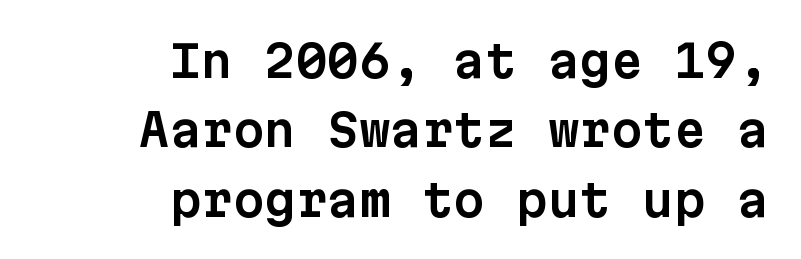
Q: Is the text italic (slanted)? A: No, it is upright.
Q: Is the typeface a serif or a sans-serif typeface? A: Sans-serif.
Q: Is the text underlined? A: No.
Q: How is the paragraph aligned? A: Right-aligned.
Q: Is the spacing between letters normal or unusually wide? A: Normal.
Q: Is the spacing between lines tight, normal or loose? A: Normal.
Q: Width (condensed, normal, or wide)? A: Normal.
Q: Stroke contrast? A: Low.
Q: x-height? A: Medium.
Q: Monospaced? A: Yes.
